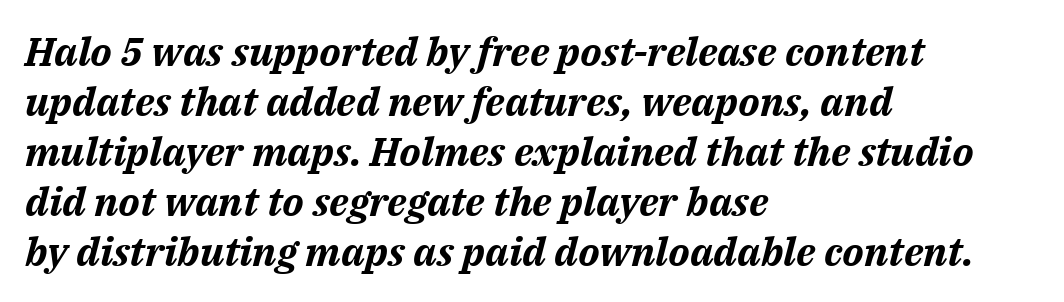
Q: Is the text bold? A: Yes.
Q: Is the text italic (slanted)? A: Yes, it leans right by about 14 degrees.
Q: Is the text underlined? A: No.
Q: How is the paragraph aligned? A: Left-aligned.
Q: Is the spacing between letters normal or unusually wide? A: Normal.
Q: Is the spacing between lines tight, normal or loose? A: Normal.
Q: Width (condensed, normal, or wide)? A: Normal.
Q: Stroke contrast? A: Medium.
Q: x-height? A: Medium.
Q: Monospaced? A: No.
